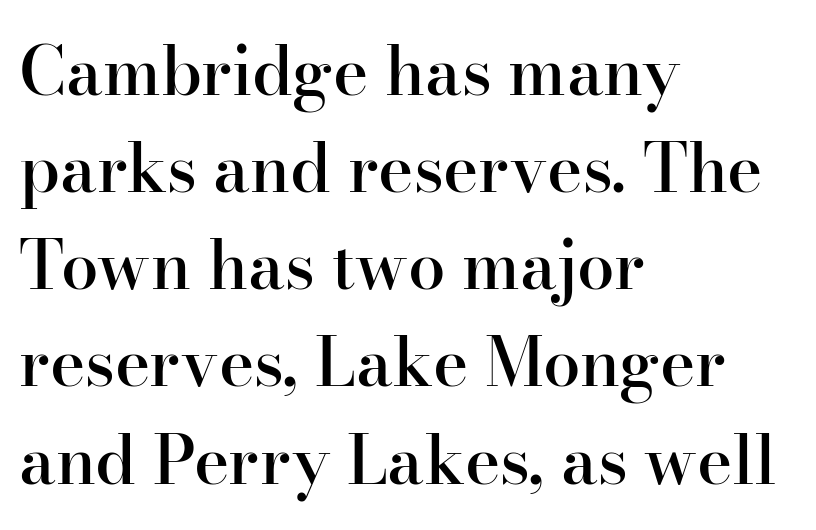
The letters stand upright; this is a roman face. Regular leading. Where is the straight margin? On the left. Between one letter and the next there's only the usual sliver of space.
